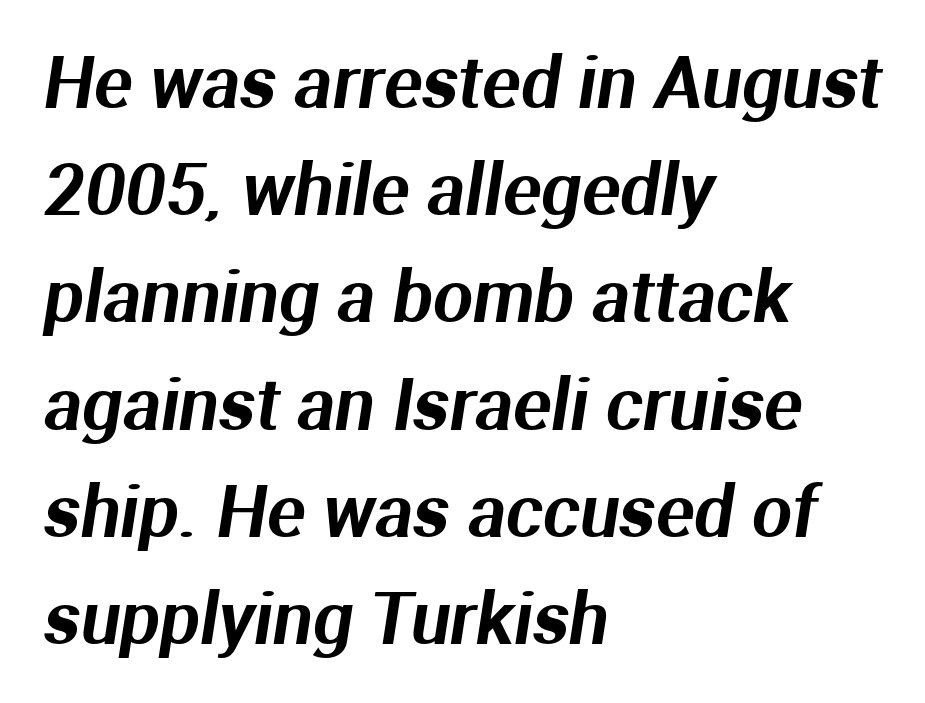
{"serif": "no", "width": "normal", "stroke_contrast": "medium", "x_height": "medium", "monospaced": "no", "underline": "no", "align": "left", "line_spacing": "normal", "line_spacing_ratio": 1.51, "letter_spacing": "normal", "letter_spacing_em": 0.0, "glyph_px": 71}
